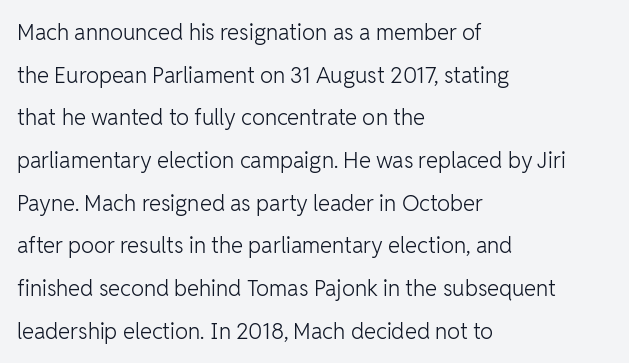
{"italic": "no", "bold": "no", "underline": "no", "align": "left", "line_spacing": "loose", "line_spacing_ratio": 1.94, "letter_spacing": "normal", "letter_spacing_em": 0.0, "glyph_px": 22}
